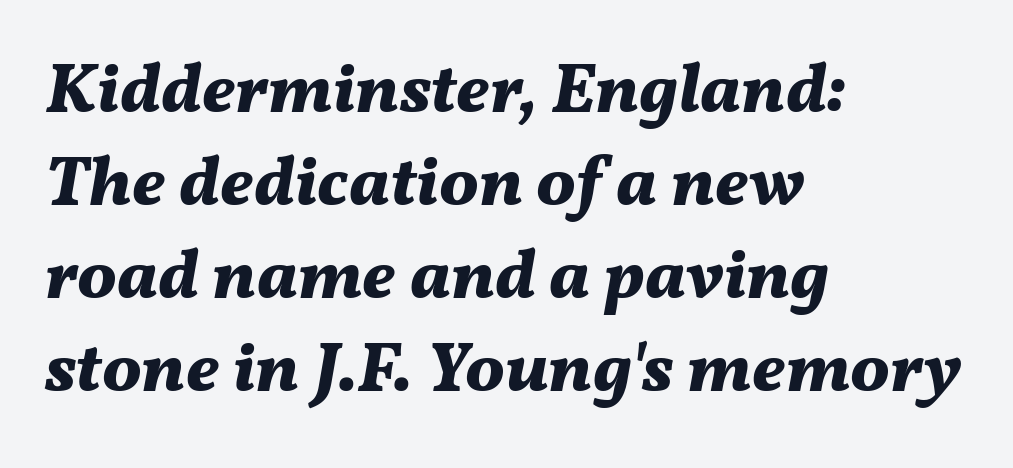
{"italic": "yes", "lean": "right", "slant_degrees": 11, "bold": "yes", "weight": "bold", "width": "normal", "stroke_contrast": "medium", "x_height": "medium", "monospaced": "no", "underline": "no", "align": "left", "line_spacing": "normal", "line_spacing_ratio": 1.33, "letter_spacing": "normal", "letter_spacing_em": 0.0, "glyph_px": 70}
